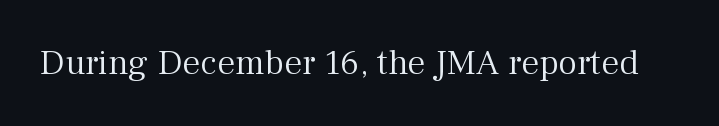
The letters stand straight up with perfectly vertical stems. You can tell from the footed stems that serif type was used. Is this a fixed-width face? No — the glyphs have proportional, varying widths. Look at the tracking — it's just the regular setting, nothing added.
